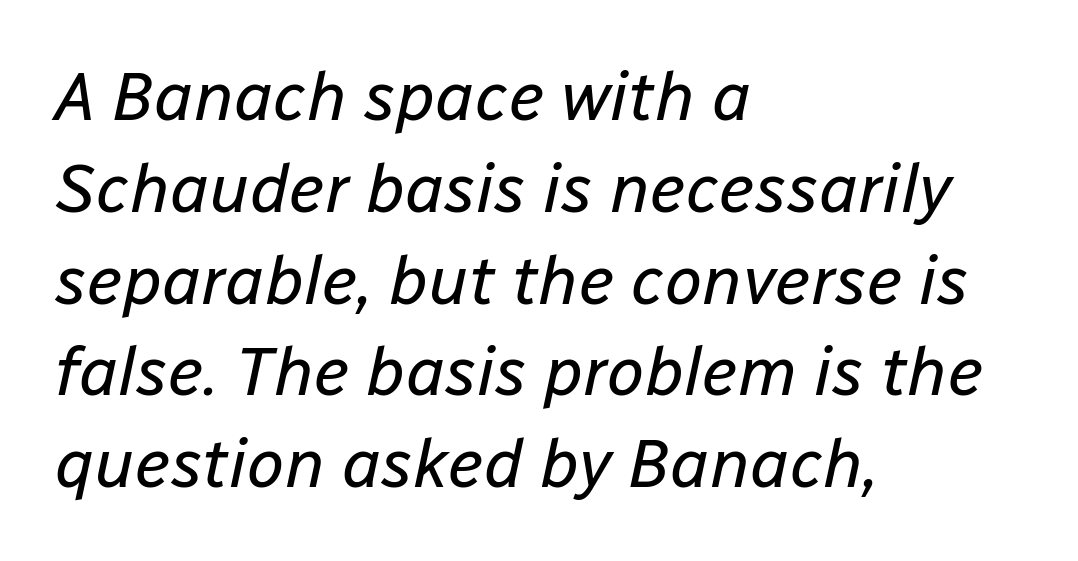
{"italic": "yes", "lean": "right", "slant_degrees": 12, "bold": "no", "weight": "regular", "width": "normal", "stroke_contrast": "low", "x_height": "medium", "monospaced": "no", "underline": "no", "align": "left", "line_spacing": "normal", "line_spacing_ratio": 1.35, "letter_spacing": "normal", "letter_spacing_em": 0.0, "glyph_px": 68}
